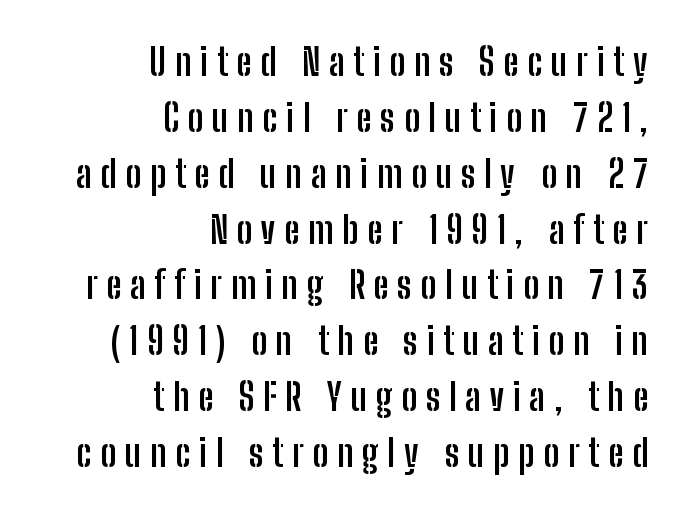
{"serif": "no", "italic": "no", "bold": "yes", "weight": "semibold", "width": "condensed", "stroke_contrast": "low", "x_height": "medium", "monospaced": "no", "underline": "no", "align": "right", "line_spacing": "normal", "line_spacing_ratio": 1.47, "letter_spacing": "wide", "letter_spacing_em": 0.23, "glyph_px": 38}
